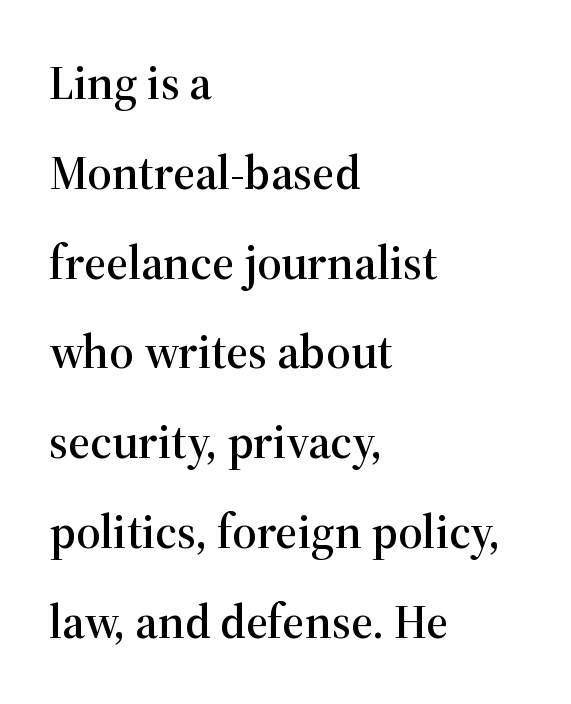
The image shows 48 px serif type, upright; set left-aligned, line spacing 1.87x, normal letter spacing, not underlined; high stroke contrast and a medium x-height.
